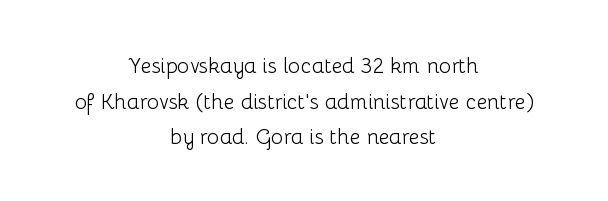
A typesetter would call this zero additional tracking. What's the leading like? Ordinary, nothing unusual. Rule under the text: the space is simply empty. This is roman type, the default non-slanted kind. No chunkiness to these letters — they're not bold. Visually the block forms a symmetrical silhouette, jagged on both flanks.
